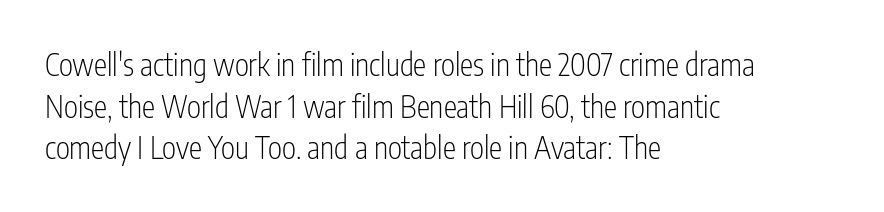
Q: Is the text bold? A: No.
Q: Is the text italic (slanted)? A: No, it is upright.
Q: Is the typeface a serif or a sans-serif typeface? A: Sans-serif.
Q: Is the text underlined? A: No.
Q: How is the paragraph aligned? A: Left-aligned.
Q: Is the spacing between letters normal or unusually wide? A: Normal.
Q: Is the spacing between lines tight, normal or loose? A: Normal.
Q: Width (condensed, normal, or wide)? A: Condensed.
Q: Stroke contrast? A: Low.
Q: x-height? A: Medium.
Q: Monospaced? A: No.
